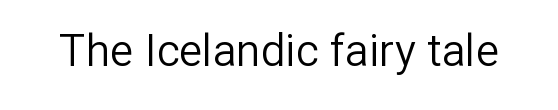
Q: Is the text bold? A: No.
Q: Is the text italic (slanted)? A: No, it is upright.
Q: Is the typeface a serif or a sans-serif typeface? A: Sans-serif.
Q: Is the text underlined? A: No.
Q: Is the spacing between letters normal or unusually wide? A: Normal.
Q: Width (condensed, normal, or wide)? A: Normal.
Q: Stroke contrast? A: Low.
Q: x-height? A: Medium.
Q: Monospaced? A: No.
